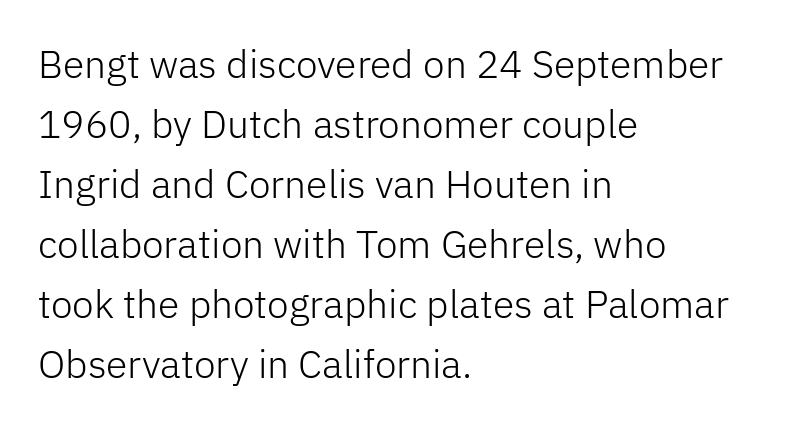
Q: Is the text bold? A: No.
Q: Is the text italic (slanted)? A: No, it is upright.
Q: Is the typeface a serif or a sans-serif typeface? A: Sans-serif.
Q: Is the text underlined? A: No.
Q: How is the paragraph aligned? A: Left-aligned.
Q: Is the spacing between letters normal or unusually wide? A: Normal.
Q: Is the spacing between lines tight, normal or loose? A: Normal.
Q: Width (condensed, normal, or wide)? A: Normal.
Q: Stroke contrast? A: Low.
Q: x-height? A: Medium.
Q: Monospaced? A: No.
